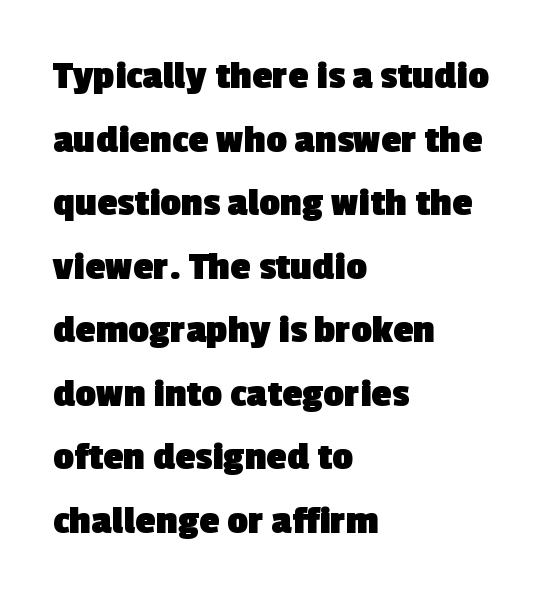
{"serif": "no", "bold": "yes", "weight": "heavy", "width": "normal", "x_height": "medium", "monospaced": "no", "underline": "no", "align": "left", "line_spacing": "normal", "line_spacing_ratio": 1.55, "letter_spacing": "normal", "letter_spacing_em": 0.0, "glyph_px": 41}
